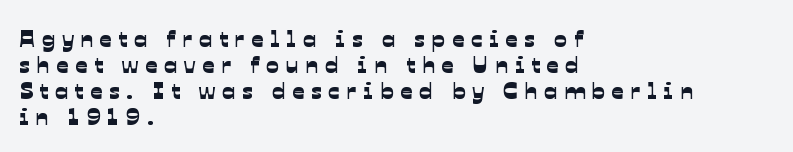
Q: Is the text underlined? A: No.
Q: How is the paragraph aligned? A: Left-aligned.
Q: Is the spacing between letters normal or unusually wide? A: Unusually wide.
Q: Is the spacing between lines tight, normal or loose? A: Tight.
